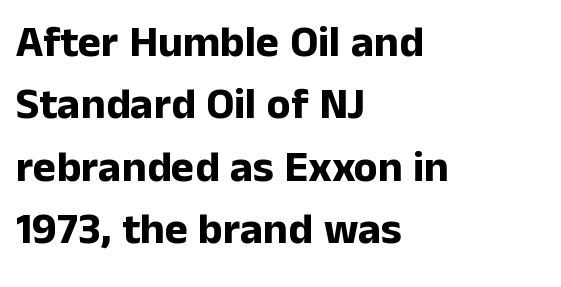
A typesetter would call this zero additional tracking. This sample has the flowing, uneven cadence of proportional lettering. The space directly below the letters is spotless. Is the type bold? Yes — the strokes are clearly thick and heavy.
